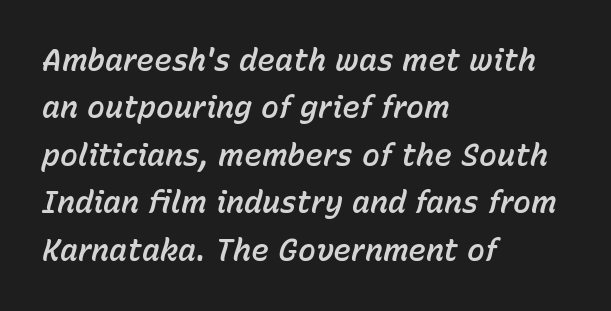
Whoever set this chose a conventional vertical rhythm. Left-aligned paragraph, ragged on the right. Here the designer chose a conventional face with non-uniform glyph widths. You can tell it's italic because the verticals aren't actually vertical.
